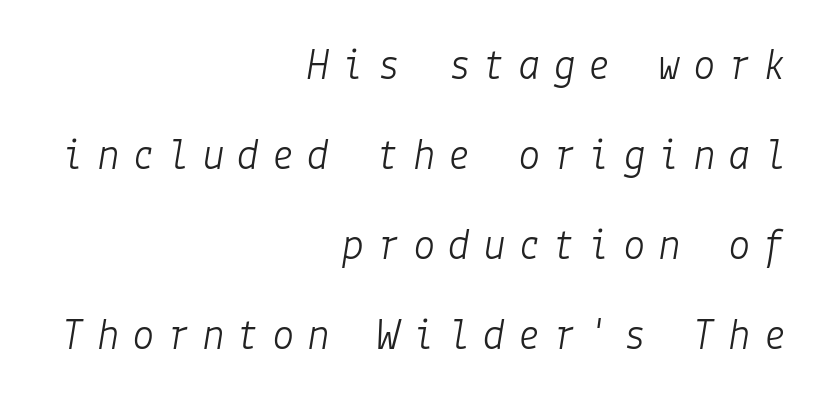
The image shows 45 px light type, italic (leaning right); set right-aligned, loose line spacing (2.0x), unusually wide letter spacing (+0.28 em), not underlined; low stroke contrast and a medium x-height.
